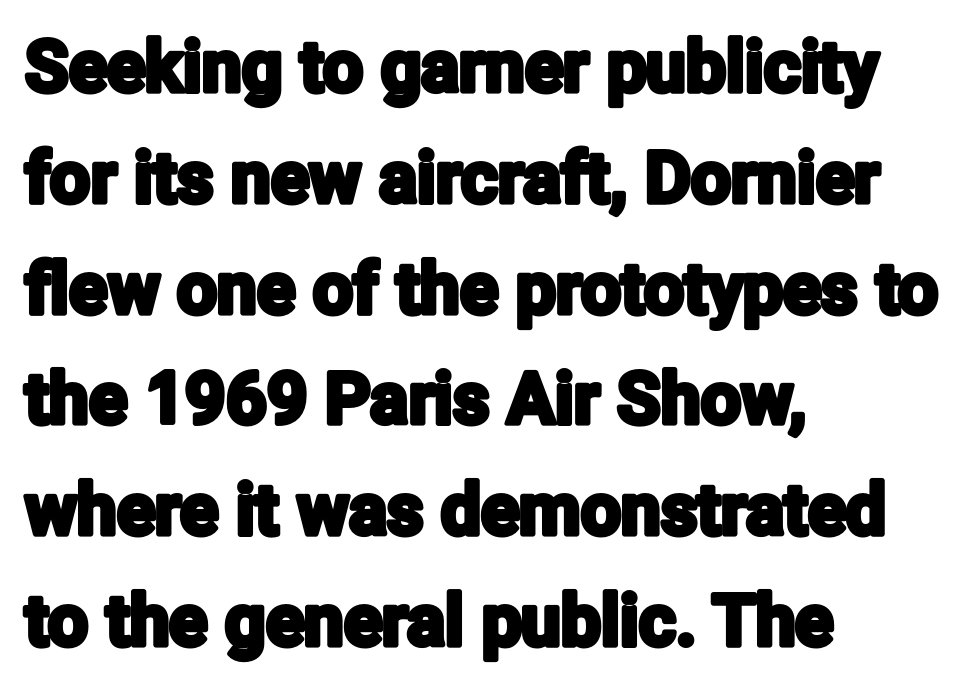
{"serif": "no", "italic": "no", "width": "condensed", "stroke_contrast": "low", "x_height": "medium", "monospaced": "no", "underline": "no", "align": "left", "line_spacing": "normal", "line_spacing_ratio": 1.56, "letter_spacing": "normal", "letter_spacing_em": 0.0, "glyph_px": 71}
